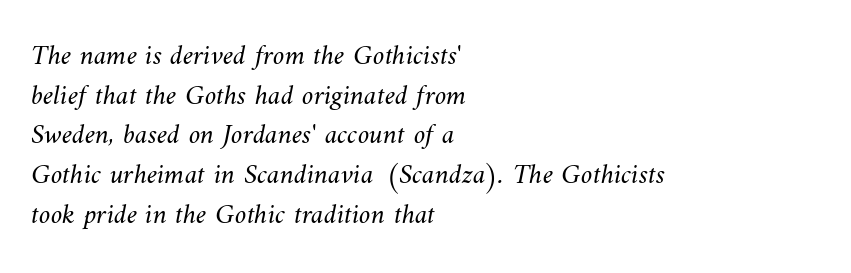
The rendering uses natural spacing where letterforms have individual widths. Does the leading feel generous? No, just average. Caption: face not bold, strokes unweighted. These lines stack with their left ends in a neat column. In terms of letterspacing, this is plain default setting.
